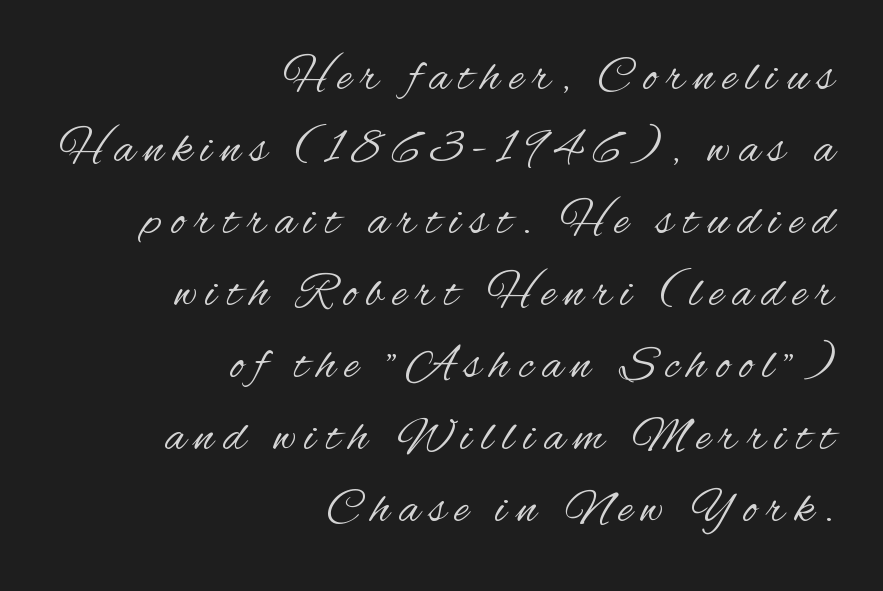
{"serif": "no", "bold": "no", "weight": "regular", "width": "condensed", "stroke_contrast": "medium", "x_height": "small", "monospaced": "no", "underline": "no", "align": "right", "line_spacing": "normal", "line_spacing_ratio": 1.5, "letter_spacing": "wide", "letter_spacing_em": 0.2, "glyph_px": 48}
